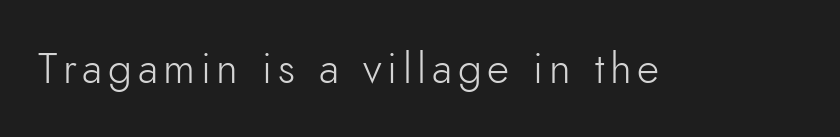
The image shows 43 px light sans-serif type, upright; set not underlined; low stroke contrast and a small x-height.
